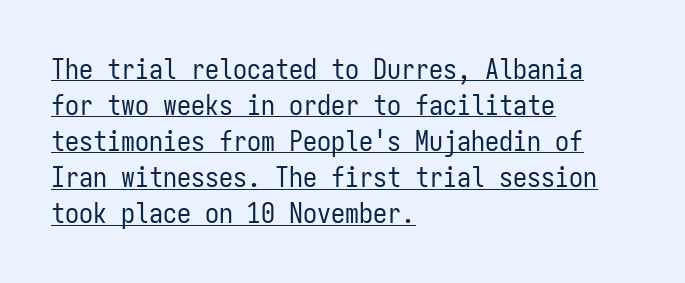
A typesetter would mark this as roman, not italic. These lines sit exactly where default settings would place them. Nothing sits at the stroke ends, so this counts as sans-serif. Students, observe the line beneath the letters — that is underlining.
